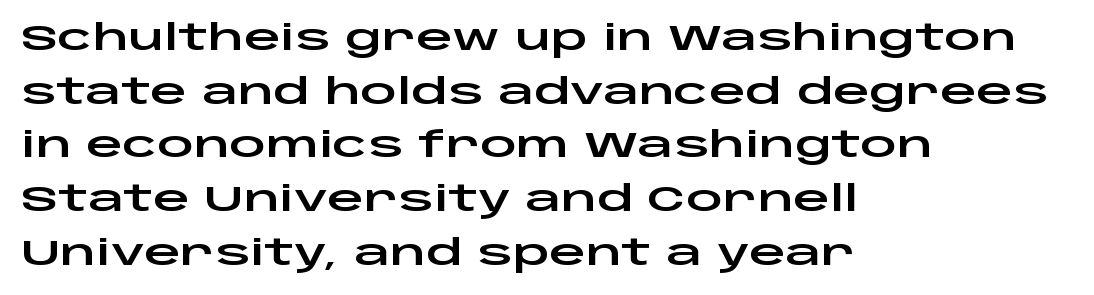
The image shows 36 px wide sans-serif type, upright; set left-aligned, normal line spacing (1.49x), normal letter spacing, not underlined; low stroke contrast and a large x-height.
